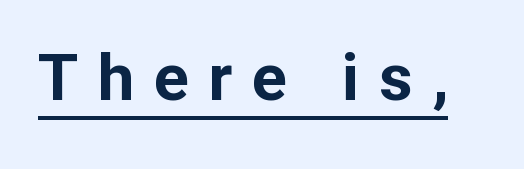
{"serif": "no", "italic": "no", "bold": "yes", "weight": "bold", "width": "normal", "stroke_contrast": "low", "x_height": "medium", "monospaced": "no", "underline": "yes", "letter_spacing": "wide", "letter_spacing_em": 0.3, "glyph_px": 65}
